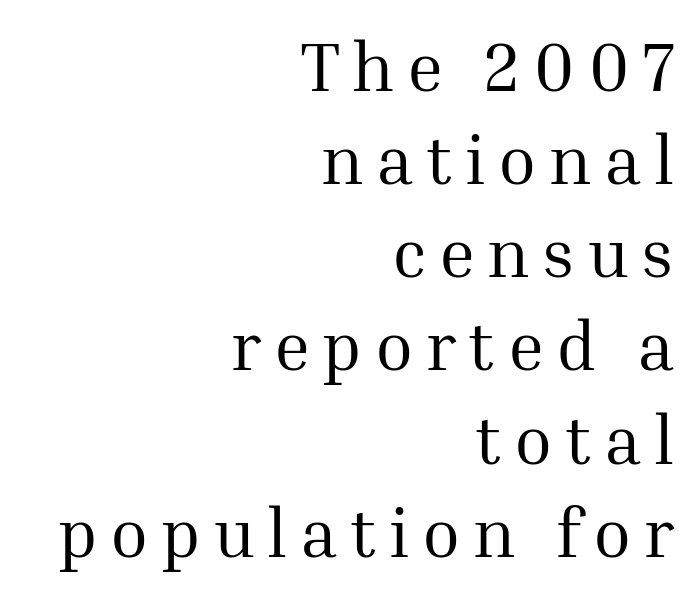
Classification — serif. The baseline area is clear. Each letter keeps its own natural width here, so spacing adapts to shape. Stem width sits at or under what a default text font uses. Every row of glyphs terminates at an identical x-position on the right.
